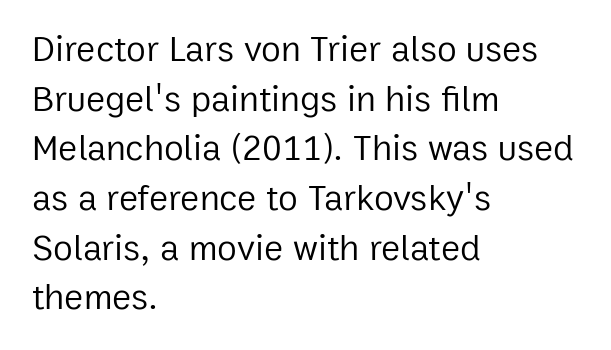
The image shows 36 px regular-weight sans-serif type, upright; set left-aligned, normal line spacing (1.38x), normal letter spacing, not underlined; low stroke contrast and a medium x-height.
